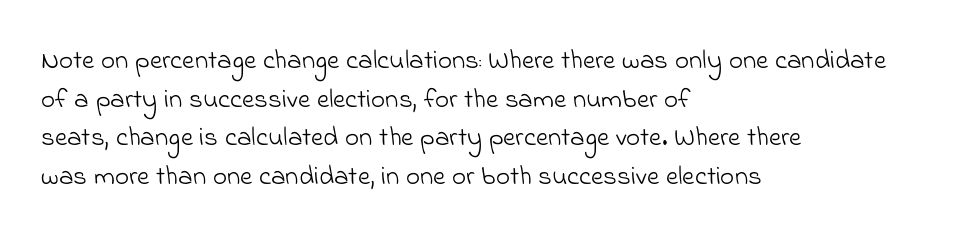
Q: Is the text bold? A: No.
Q: Is the text underlined? A: No.
Q: How is the paragraph aligned? A: Left-aligned.
Q: Is the spacing between letters normal or unusually wide? A: Normal.
Q: Is the spacing between lines tight, normal or loose? A: Normal.
